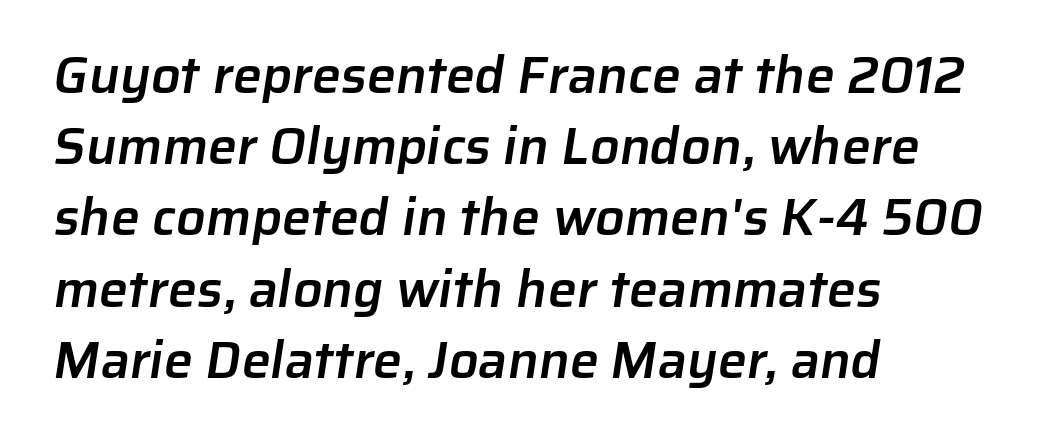
Stems and bowls a touch heavier than normal — semibold. Every row of glyphs begins at an identical x-position on the left. Evenly set lines give the paragraph a standard silhouette. Type style note: lacks serifs.
